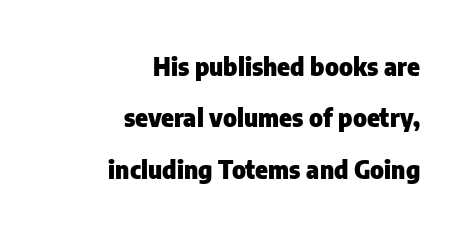
Q: Is the text bold? A: Yes.
Q: Is the text italic (slanted)? A: No, it is upright.
Q: Is the text underlined? A: No.
Q: How is the paragraph aligned? A: Right-aligned.
Q: Is the spacing between letters normal or unusually wide? A: Normal.
Q: Is the spacing between lines tight, normal or loose? A: Loose.
